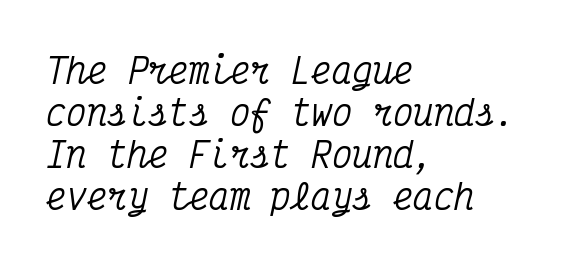
The image shows 34 px condensed serif type, italic (leaning right), monospaced; set left-aligned, line spacing 1.24x, normal letter spacing, not underlined; medium stroke contrast and a medium x-height.
